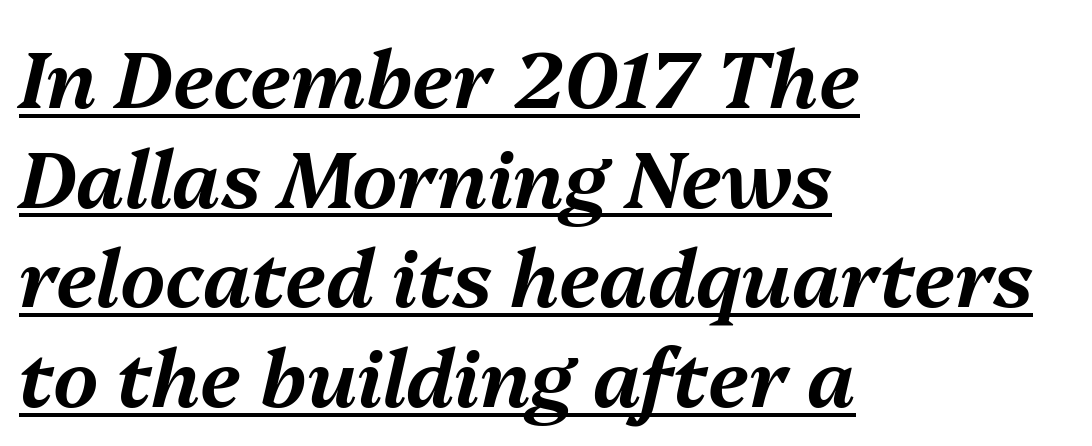
{"italic": "yes", "lean": "right", "slant_degrees": 13, "width": "normal", "stroke_contrast": "medium", "x_height": "medium", "monospaced": "no", "underline": "yes", "align": "left", "line_spacing": "normal", "line_spacing_ratio": 1.26, "letter_spacing": "normal", "letter_spacing_em": 0.0, "glyph_px": 79}
